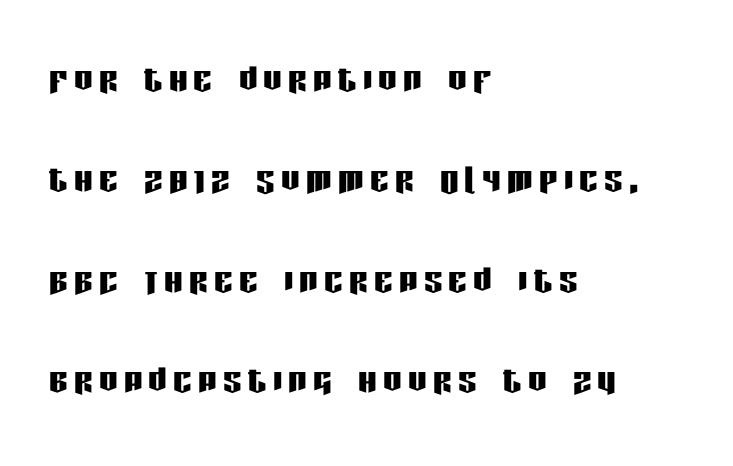
The image shows 46 px condensed sans-serif type, upright; set left-aligned, loose line spacing (2.18x), not underlined; low stroke contrast and a large x-height.
